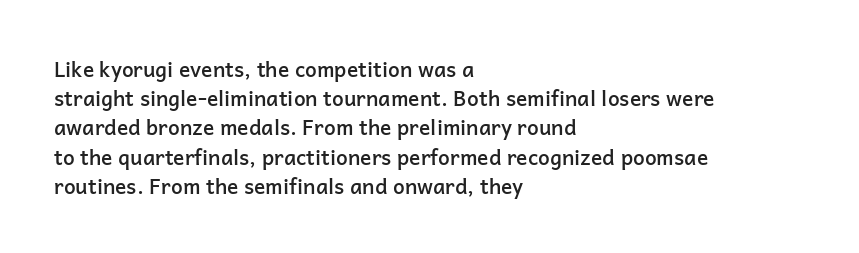
{"italic": "no", "bold": "semi", "underline": "no", "align": "left", "line_spacing": "normal", "line_spacing_ratio": 1.39, "letter_spacing": "normal", "letter_spacing_em": 0.0, "glyph_px": 21}
